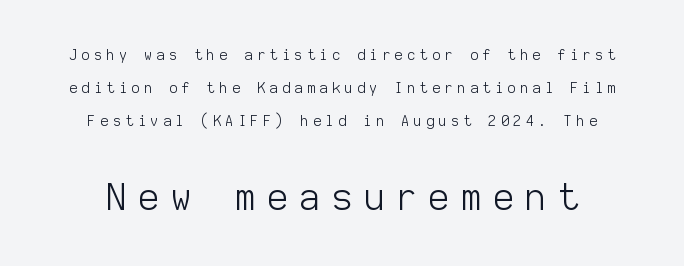
The image shows 36 px light sans-serif type, upright, monospaced; set loose line spacing (2.36x), unusually wide letter spacing (+0.32 em), not underlined; the second (bottom) block is 2.57x larger; low stroke contrast and a medium x-height.
